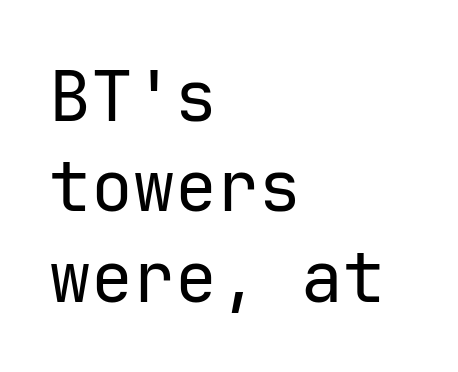
The lettering stays uniformly vertical, giving the passage a roman look. No letter is thick-stroked: the sample isn't bold. These lines are set flush left with a ragged right edge. These lines are composed in type without serifs. In terms of letterspacing, this is plain default setting. A typesetter would call this leading conventional body-copy spacing.
